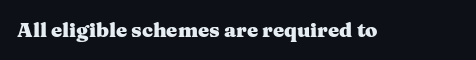
The image shows 20 px bold type, upright; set normal letter spacing, not underlined.
